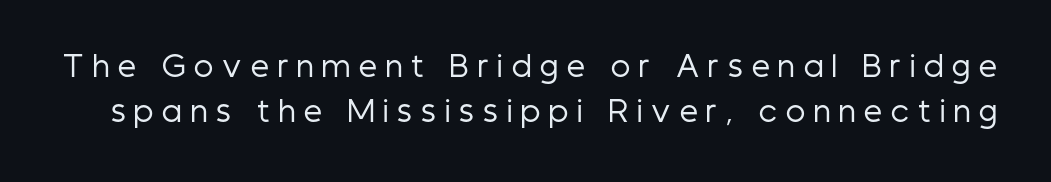
Beneath every word, the page is bare. Vertical stems look standard width or narrower in stroke. The font's upright variant was chosen for this text. Here the designer chose a conventional face with non-uniform glyph widths.
